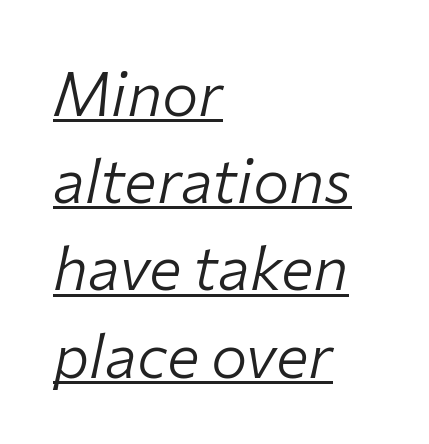
Q: Is the text bold? A: No.
Q: Is the text italic (slanted)? A: Yes, it leans right by about 12 degrees.
Q: Is the text underlined? A: Yes.
Q: How is the paragraph aligned? A: Left-aligned.
Q: Is the spacing between letters normal or unusually wide? A: Normal.
Q: Is the spacing between lines tight, normal or loose? A: Normal.
Q: Width (condensed, normal, or wide)? A: Normal.
Q: Stroke contrast? A: Low.
Q: x-height? A: Medium.
Q: Monospaced? A: No.
